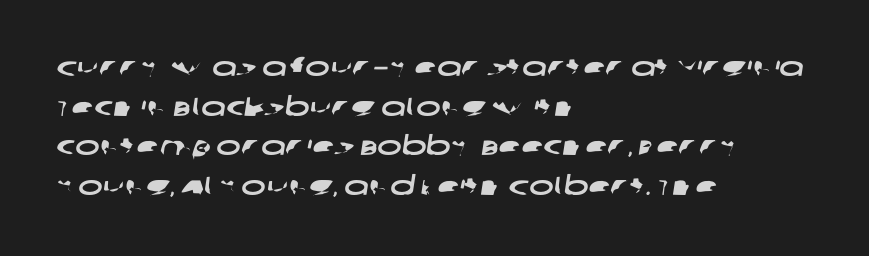
Q: Is the text underlined? A: No.
Q: How is the paragraph aligned? A: Left-aligned.
Q: Is the spacing between letters normal or unusually wide? A: Normal.
Q: Is the spacing between lines tight, normal or loose? A: Normal.
